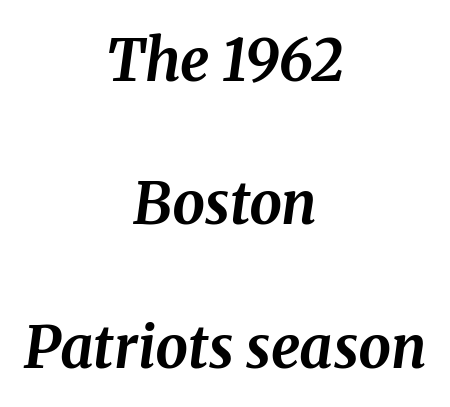
The specimen reads as italic at a glance. The baseline area is clear. Which margin do the lines hug? Neither — every line sits in the middle. You could not count columns in this text — the font is proportionally spaced. Look at the bottom of the vertical strokes: they flare into serifs here.
